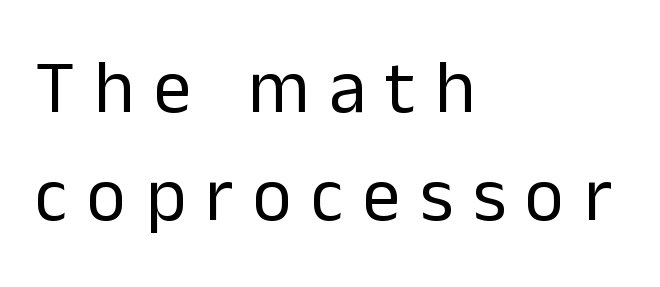
{"serif": "no", "italic": "no", "bold": "no", "weight": "regular", "width": "normal", "stroke_contrast": "low", "x_height": "medium", "monospaced": "no", "underline": "no", "align": "left", "line_spacing": "normal", "line_spacing_ratio": 1.44, "letter_spacing": "wide", "letter_spacing_em": 0.26, "glyph_px": 75}
